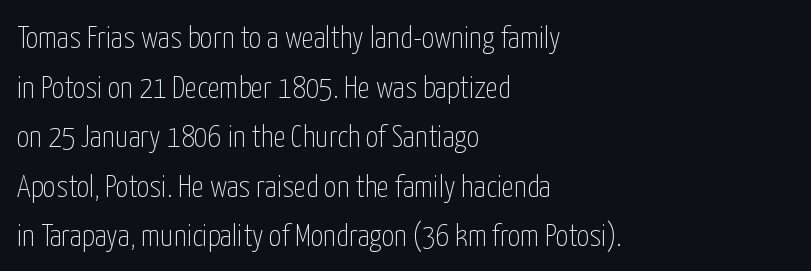
Q: Is the text bold? A: No.
Q: Is the text italic (slanted)? A: No, it is upright.
Q: Is the typeface a serif or a sans-serif typeface? A: Sans-serif.
Q: Is the text underlined? A: No.
Q: How is the paragraph aligned? A: Left-aligned.
Q: Is the spacing between letters normal or unusually wide? A: Normal.
Q: Is the spacing between lines tight, normal or loose? A: Normal.
Q: Width (condensed, normal, or wide)? A: Condensed.
Q: Stroke contrast? A: Low.
Q: x-height? A: Medium.
Q: Monospaced? A: No.
